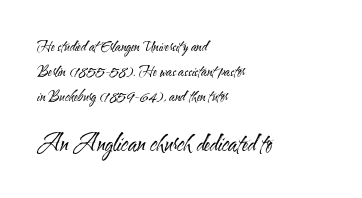
{"bold": "no", "underline": "no", "align": "left", "line_spacing_ratio": 1.77, "letter_spacing": "normal", "letter_spacing_em": 0.0, "larger_block": "second", "size_ratio": 1.57, "glyph_px": 22}
